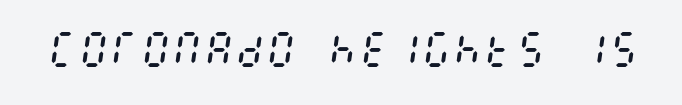
The lettering tilts uniformly, giving the passage an italic look. The strokes are not fattened; the text isn't bold. Spacing between characters is what you'd get straight out of the box. Only glyphs here, with clear space below each row.
